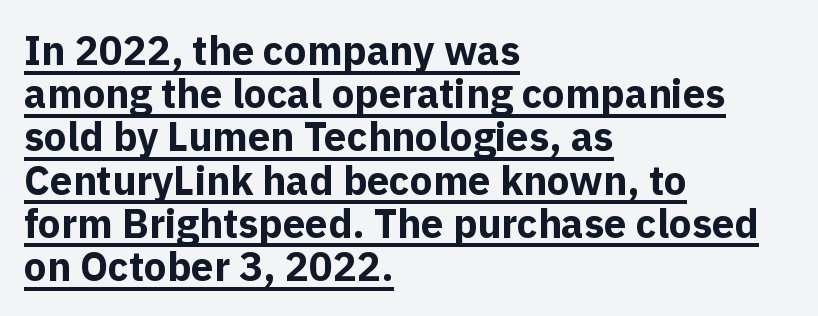
In terms of letterspacing, this is plain default setting. Leading: reduced. Does the type have serifs? No, each stem ends abruptly. A dark, heavy texture on the line: the type is bold.
